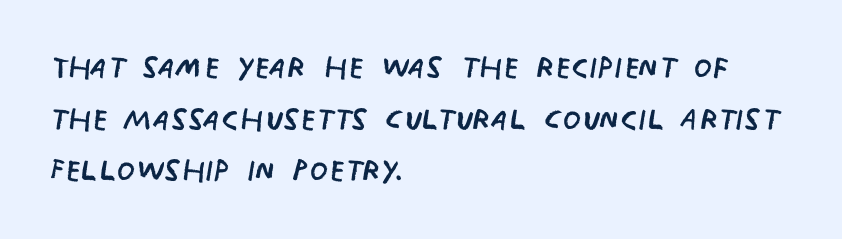
The image shows 42 px regular-weight, condensed sans-serif type; set left-aligned, line spacing 1.23x, normal letter spacing, not underlined; low stroke contrast and a large x-height.
